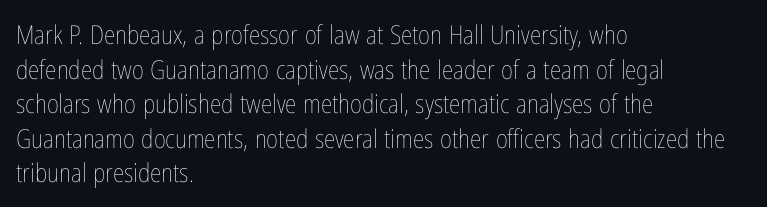
No chunkiness to these letters — they're not bold. A classic flush-left, rag-right setting is used for this passage. One glance says typical: line gaps are just what's usual. The letters sit at their default tracking, neither squeezed nor spread.
